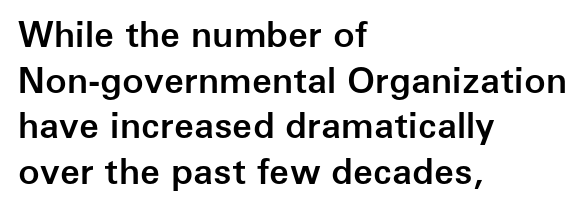
What weight is shown? A semibold, between regular and bold. Descenders are the only things crossing below the line. How are the letters spaced? Ordinarily, with no added tracking. Spacing verdict: proportional, widths tailored to each character. These lines were composed using upright roman letters.
